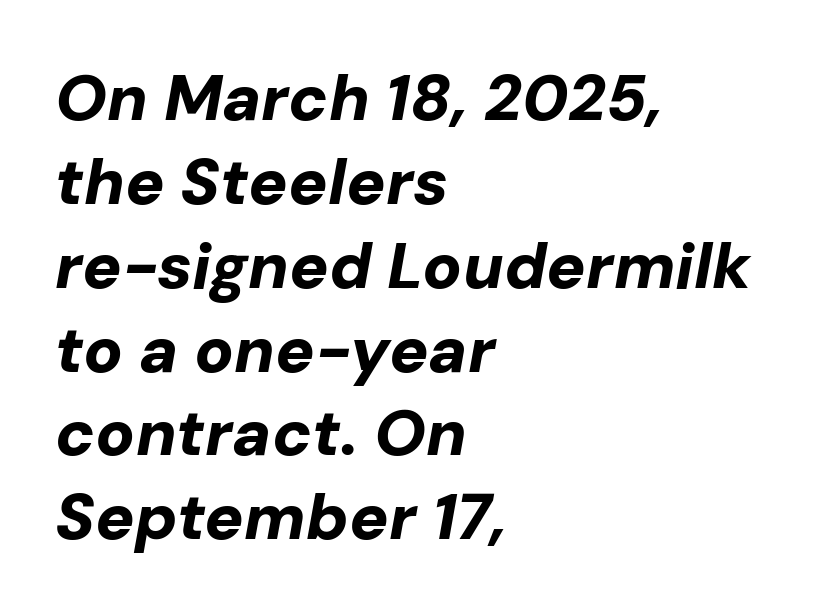
{"italic": "yes", "lean": "right", "slant_degrees": 10, "bold": "yes", "weight": "bold", "width": "normal", "stroke_contrast": "low", "x_height": "medium", "monospaced": "no", "underline": "no", "align": "left", "line_spacing": "normal", "line_spacing_ratio": 1.29, "letter_spacing": "normal", "letter_spacing_em": 0.0, "glyph_px": 65}
